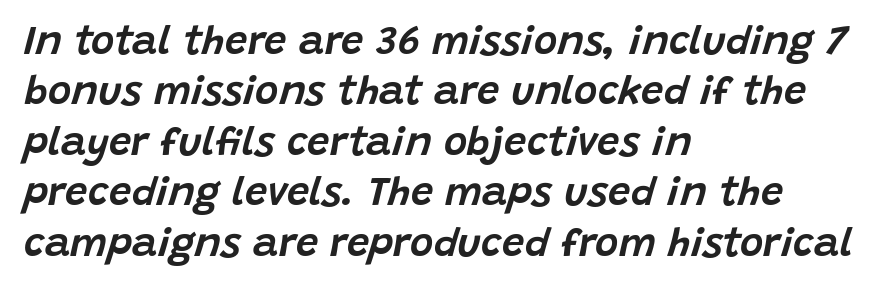
The image shows 40 px text type, italic (leaning right); set left-aligned, normal line spacing (1.26x), normal letter spacing, not underlined; low stroke contrast and a large x-height.
